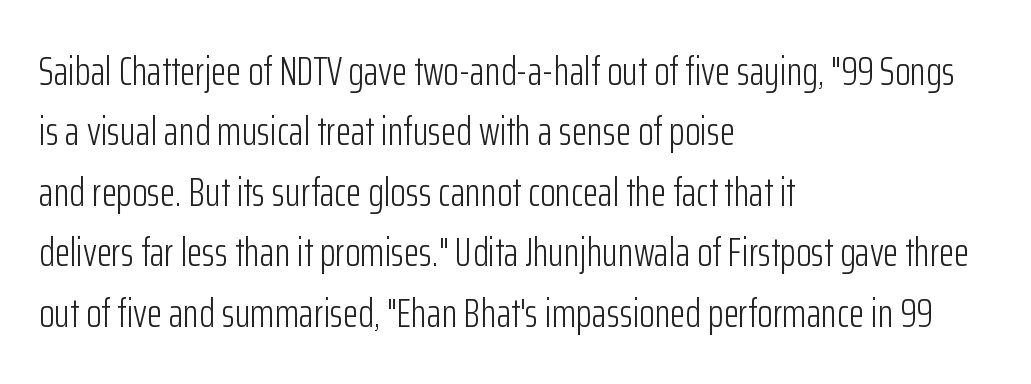
The image shows 40 px light, condensed sans-serif type, upright; set left-aligned, normal line spacing (1.51x), normal letter spacing, not underlined; low stroke contrast and a medium x-height.
